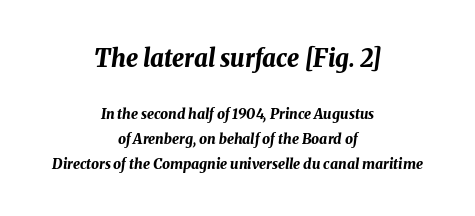
Top chunk: large. Bottom chunk: small. The axis of the letterforms is tilted away from vertical. Letter spacing: default. Type without underlining. A full-strength bold gives these letters their thick strokes. Leftover space on each line is divided equally before and after the words.
